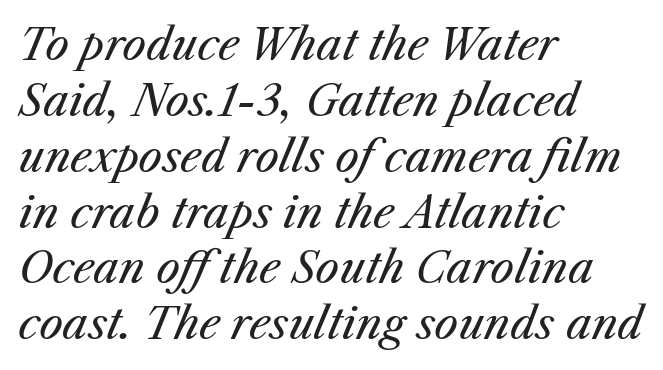
Q: Is the text bold? A: No.
Q: Is the text italic (slanted)? A: Yes, it leans right by about 25 degrees.
Q: Is the text underlined? A: No.
Q: How is the paragraph aligned? A: Left-aligned.
Q: Is the spacing between letters normal or unusually wide? A: Normal.
Q: Is the spacing between lines tight, normal or loose? A: Normal.
Q: Width (condensed, normal, or wide)? A: Normal.
Q: Stroke contrast? A: Medium.
Q: x-height? A: Medium.
Q: Monospaced? A: No.
